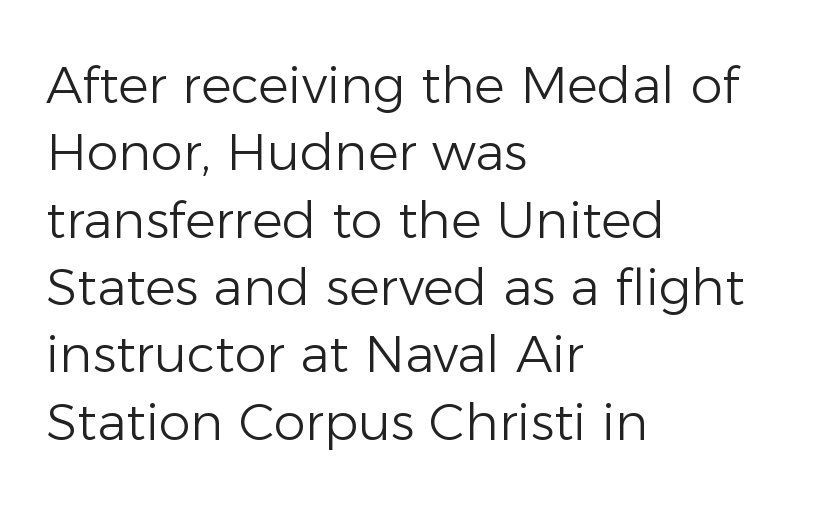
The rendering uses natural spacing where letterforms have individual widths. Decoration check: the copy has no underline. Every stem runs plumb, perpendicular to the baseline. In terms of letterspacing, this is plain default setting. Regarding serifs, this sample does without them. Honestly, the row spacing looks completely unremarkable.
